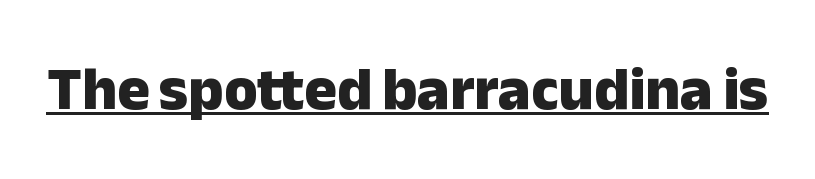
Weight: bold. Italic: no, the glyphs are upright roman. How are the letters spaced? Ordinarily, with no added tracking. Grotesque or geometric, the face here clearly has no serifs. Each letter keeps its own natural width here, so spacing adapts to shape. The sample's only ornament is a line tracing under the words.
